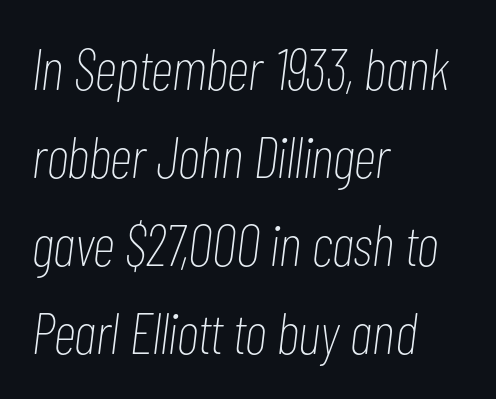
Q: Is the text bold? A: No.
Q: Is the text italic (slanted)? A: Yes, it leans right by about 7 degrees.
Q: Is the text underlined? A: No.
Q: How is the paragraph aligned? A: Left-aligned.
Q: Is the spacing between letters normal or unusually wide? A: Normal.
Q: Is the spacing between lines tight, normal or loose? A: Normal.
Q: Width (condensed, normal, or wide)? A: Condensed.
Q: Stroke contrast? A: Low.
Q: x-height? A: Medium.
Q: Monospaced? A: No.
